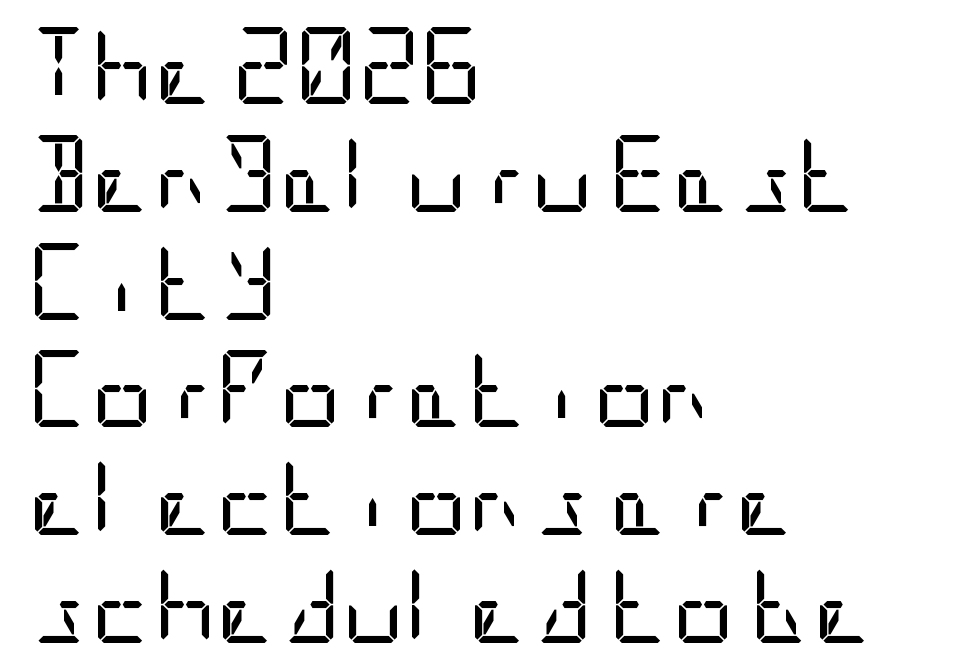
The image shows 77 px regular-weight, condensed sans-serif type, upright; set left-aligned, normal line spacing (1.4x), normal letter spacing, not underlined; low stroke contrast and a large x-height.
